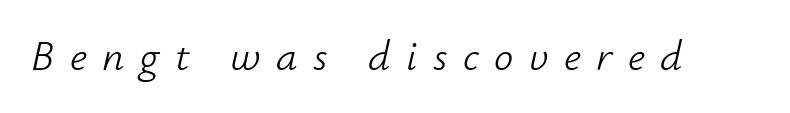
{"italic": "yes", "lean": "right", "slant_degrees": 12, "bold": "no", "weight": "light", "width": "normal", "stroke_contrast": "low", "x_height": "small", "monospaced": "no", "underline": "no", "letter_spacing": "wide", "letter_spacing_em": 0.36, "glyph_px": 43}
